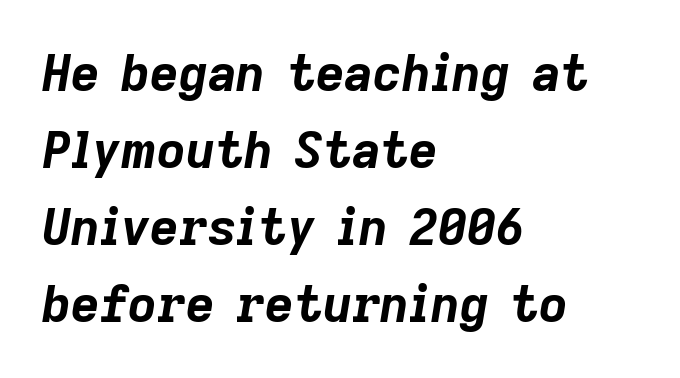
The image shows 50 px bold type, italic (leaning right); set left-aligned, normal line spacing (1.54x), normal letter spacing, not underlined; low stroke contrast and a medium x-height.
